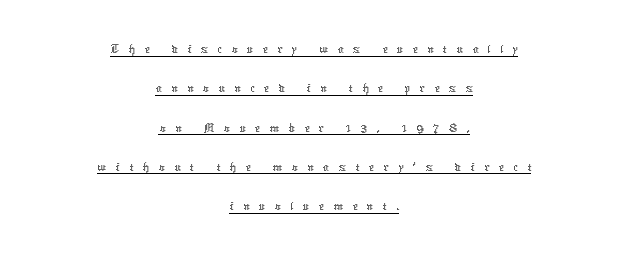
This sample uses expanded letter spacing, leaving extra air between glyphs. Designer's note — italics off, roman on. A centered setting, common on invitations and titles, is used for this passage. This reads as an unemphasized weight, regular at the heaviest. You could not count columns in this text — the font is proportionally spaced.
